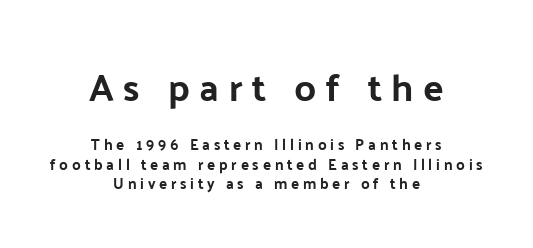
Nobody drew a line under any word here. Each letter's strokes conclude bluntly, with no projecting serifs. Here the designer chose a conventional face with non-uniform glyph widths. Vertically, the passage feels balanced, rows spaced as you'd expect. Note: larger setting up top, smaller setting below. The tracking reads as deliberately expanded to a designer's eye.
